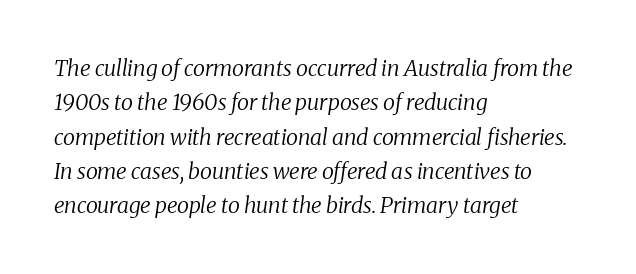
The image shows 22 px text type, italic (leaning right); set left-aligned, normal line spacing (1.56x), normal letter spacing, not underlined.
